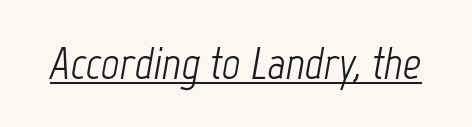
A typographer would call this underscored text. The glyphs look as if they've been sheared to an angle. You could not count columns in this text — the font is proportionally spaced. The letters look calm and open, with moderate or lighter stems. Characters follow at the spacing the type designer built in.
